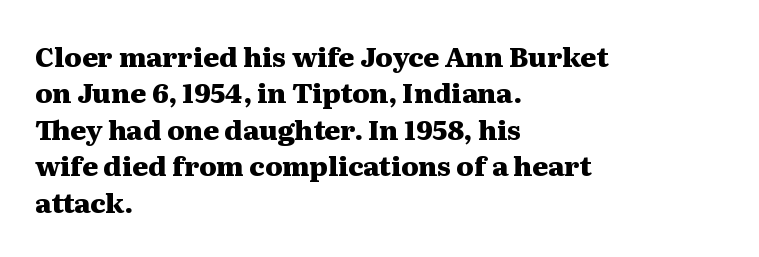
The lettering stays uniformly vertical, giving the passage a roman look. Letters rest on an invisible, unmarked baseline. This block has exactly the height ordinary leading produces. Spacing between characters is what you'd get straight out of the box. Notice how thick the strokes are: this is what a full bold looks like.
